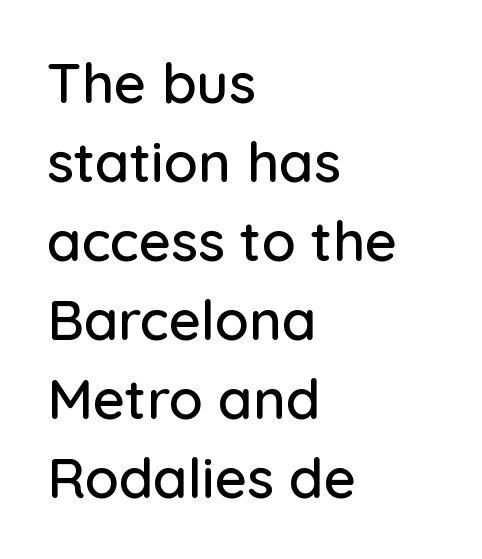
Q: Is the text italic (slanted)? A: No, it is upright.
Q: Is the typeface a serif or a sans-serif typeface? A: Sans-serif.
Q: Is the text underlined? A: No.
Q: How is the paragraph aligned? A: Left-aligned.
Q: Is the spacing between letters normal or unusually wide? A: Normal.
Q: Is the spacing between lines tight, normal or loose? A: Normal.
Q: Width (condensed, normal, or wide)? A: Normal.
Q: Stroke contrast? A: Low.
Q: x-height? A: Medium.
Q: Monospaced? A: No.
